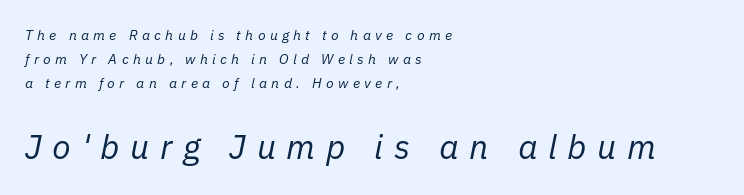
The image shows 34 px regular-weight type, italic (leaning right); set left-aligned, line spacing 1.72x, unusually wide letter spacing (+0.31 em), not underlined; the second (bottom) block is 2.43x larger; low stroke contrast and a medium x-height.
